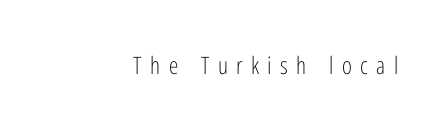
The image shows 24 px text type, upright; set unusually wide letter spacing (+0.35 em), not underlined.
